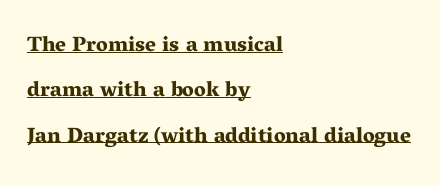
{"italic": "no", "bold": "yes", "underline": "yes", "align": "left", "line_spacing": "loose", "line_spacing_ratio": 2.16, "letter_spacing": "normal", "letter_spacing_em": 0.0, "glyph_px": 21}
